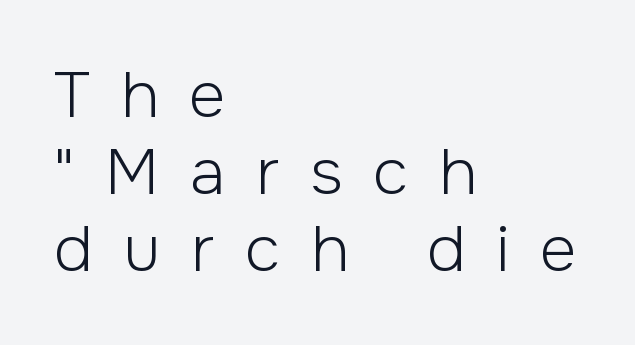
The rendering uses natural spacing where letterforms have individual widths. The paragraph shown leans on its left margin. Bold? No — there's no thickening of the strokes. In terms of letterform style, serifs are entirely absent. The gaps between neighbouring characters are conspicuously large. If you drew a line through each stem, it would be perfectly vertical.
